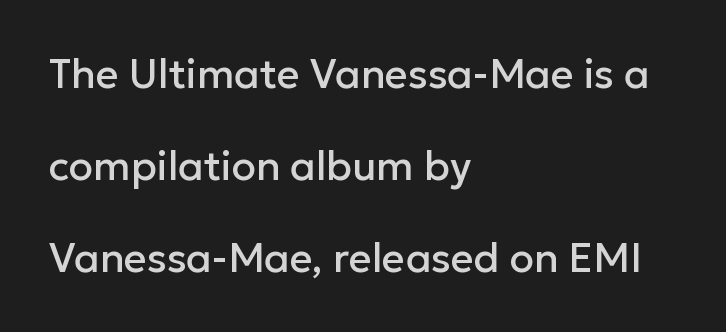
This rendering features lettering with no underline. Style check: upright. The letters advance in unequal steps, a hallmark of proportional type. This rendering employs a face without finishing strokes, i.e., a sans-serif. Vertical spacing — loose.
